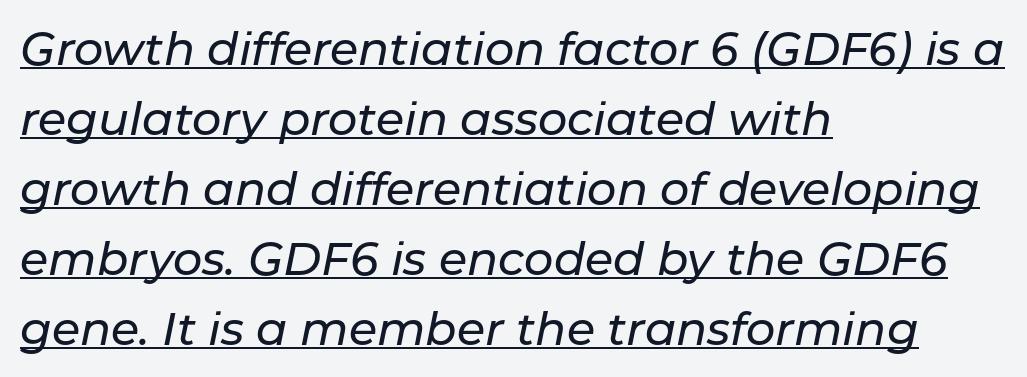
The image shows 46 px text type, italic (leaning right); set left-aligned, normal line spacing (1.52x), normal letter spacing, underlined; low stroke contrast and a medium x-height.
